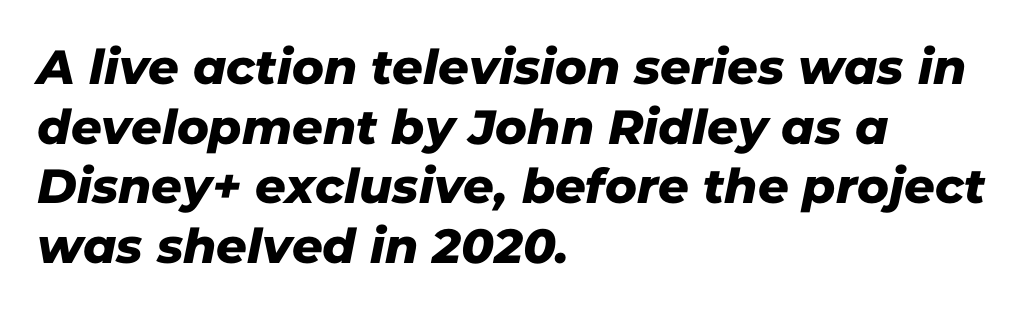
Q: Is the typeface a serif or a sans-serif typeface? A: Sans-serif.
Q: Is the text underlined? A: No.
Q: How is the paragraph aligned? A: Left-aligned.
Q: Is the spacing between letters normal or unusually wide? A: Normal.
Q: Width (condensed, normal, or wide)? A: Normal.
Q: Stroke contrast? A: Low.
Q: x-height? A: Medium.
Q: Monospaced? A: No.
